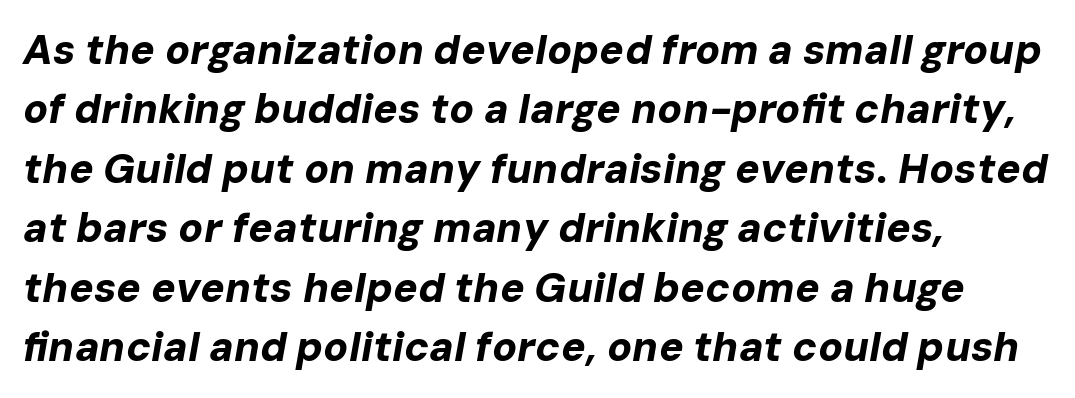
Q: Is the text bold? A: Yes.
Q: Is the text italic (slanted)? A: Yes, it leans right by about 10 degrees.
Q: Is the text underlined? A: No.
Q: How is the paragraph aligned? A: Left-aligned.
Q: Is the spacing between letters normal or unusually wide? A: Normal.
Q: Is the spacing between lines tight, normal or loose? A: Normal.
Q: Width (condensed, normal, or wide)? A: Normal.
Q: Stroke contrast? A: Low.
Q: x-height? A: Medium.
Q: Monospaced? A: No.
